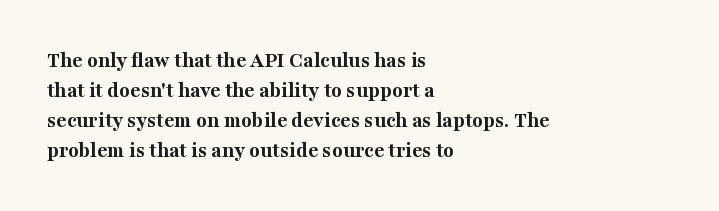
Italic: no, the glyphs are upright roman. Standard letterfit; no display-style spreading of the glyphs. Glance below the letters and you will spot only blank space. Its strokes are broad and dark, the hallmark of bold type.
